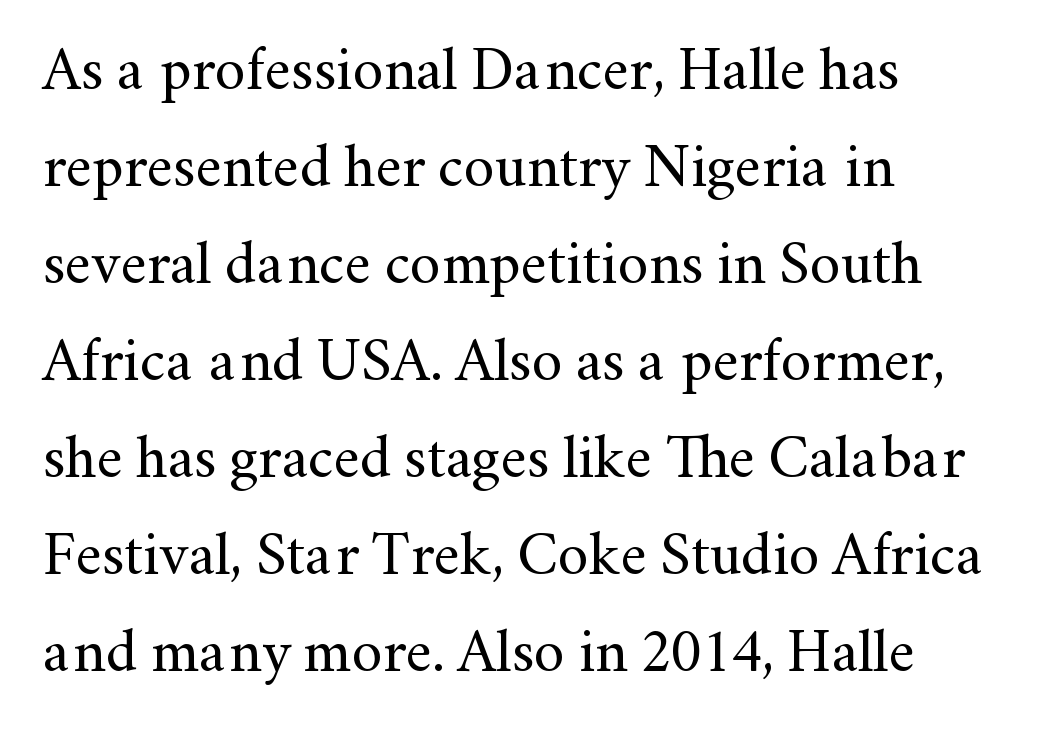
Q: Is the text bold? A: No.
Q: Is the text italic (slanted)? A: No, it is upright.
Q: Is the typeface a serif or a sans-serif typeface? A: Serif.
Q: Is the text underlined? A: No.
Q: How is the paragraph aligned? A: Left-aligned.
Q: Is the spacing between letters normal or unusually wide? A: Normal.
Q: Is the spacing between lines tight, normal or loose? A: Normal.
Q: Width (condensed, normal, or wide)? A: Normal.
Q: Stroke contrast? A: Medium.
Q: x-height? A: Small.
Q: Monospaced? A: No.
